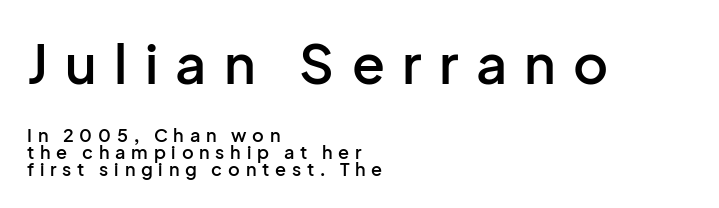
The image shows 54 px semibold sans-serif type, upright; set left-aligned, tight line spacing (0.97x), unusually wide letter spacing (+0.32 em), not underlined; the first (top) block is 3.0x larger; low stroke contrast and a medium x-height.
